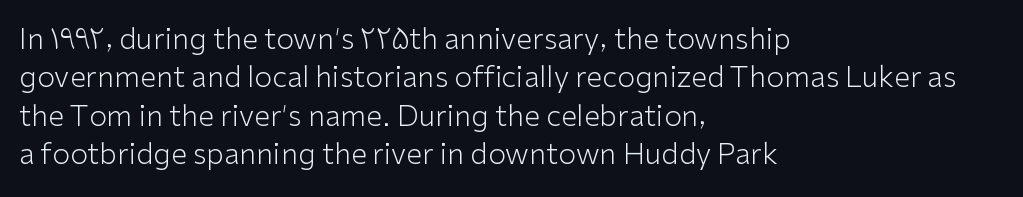
No extra tracking has been applied to these lines. Quick note: interline space is typical. Bare-footed words on every line. The passage shown is typed in a proportional face where columns would drift. A light-to-regular cut is what we see here.
